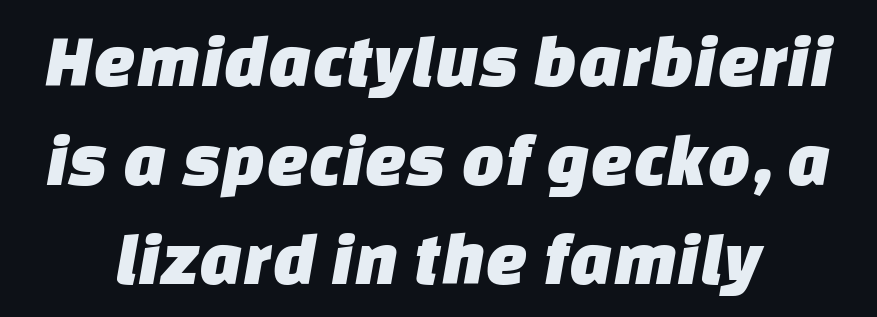
Q: Is the typeface a serif or a sans-serif typeface? A: Sans-serif.
Q: Is the text underlined? A: No.
Q: Is the spacing between letters normal or unusually wide? A: Normal.
Q: Is the spacing between lines tight, normal or loose? A: Normal.
Q: Width (condensed, normal, or wide)? A: Normal.
Q: Stroke contrast? A: Low.
Q: x-height? A: Large.
Q: Monospaced? A: No.
